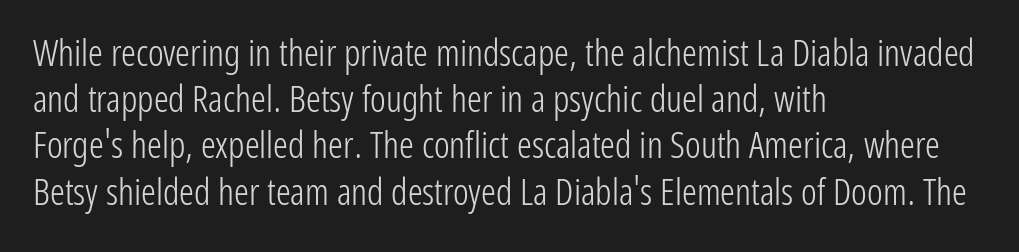
Q: Is the text bold? A: No.
Q: Is the text italic (slanted)? A: No, it is upright.
Q: Is the typeface a serif or a sans-serif typeface? A: Sans-serif.
Q: Is the text underlined? A: No.
Q: How is the paragraph aligned? A: Left-aligned.
Q: Is the spacing between letters normal or unusually wide? A: Normal.
Q: Is the spacing between lines tight, normal or loose? A: Normal.
Q: Width (condensed, normal, or wide)? A: Condensed.
Q: Stroke contrast? A: Low.
Q: x-height? A: Medium.
Q: Monospaced? A: No.
